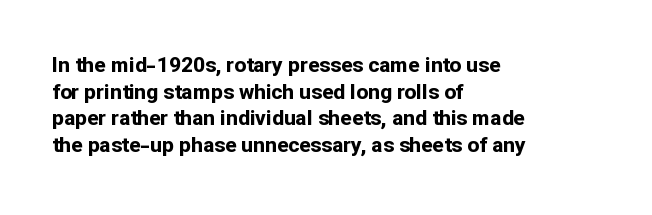
{"italic": "no", "bold": "yes", "underline": "no", "align": "left", "line_spacing": "normal", "line_spacing_ratio": 1.27, "letter_spacing": "normal", "letter_spacing_em": 0.0, "glyph_px": 21}
